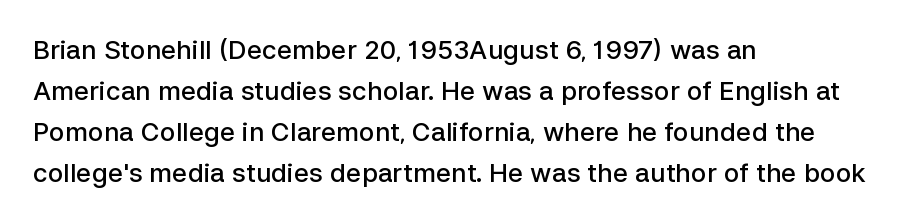
The image shows 26 px text type, upright; set left-aligned, normal line spacing (1.58x), normal letter spacing, not underlined.
